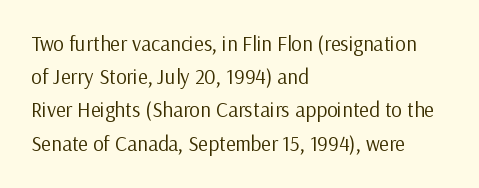
The face looks like a standard text weight, possibly lighter. Short and long lines alike share a common starting point at left. Vertically, the passage feels balanced, rows spaced as you'd expect. A bare baseline throughout the passage. Here the glyphs are tracked normally, forming tight word shapes.
